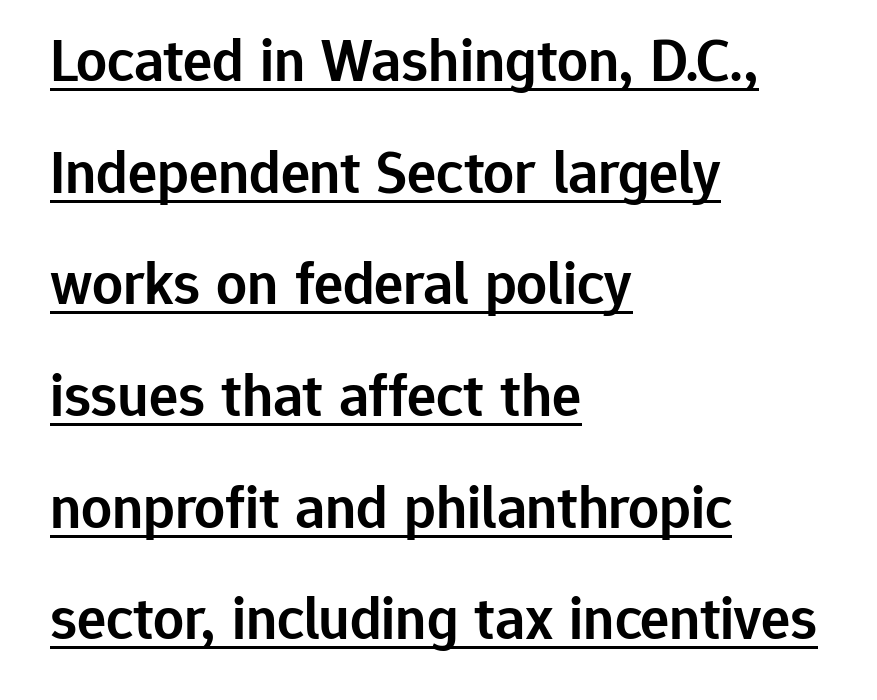
{"serif": "no", "italic": "no", "bold": "semi", "weight": "semibold", "width": "normal", "stroke_contrast": "low", "x_height": "medium", "monospaced": "no", "underline": "yes", "align": "left", "line_spacing_ratio": 1.83, "letter_spacing": "normal", "letter_spacing_em": 0.0, "glyph_px": 61}
